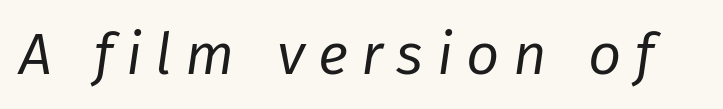
The image shows 58 px regular-weight type, italic (leaning right); set unusually wide letter spacing (+0.23 em), not underlined; low stroke contrast and a medium x-height.
